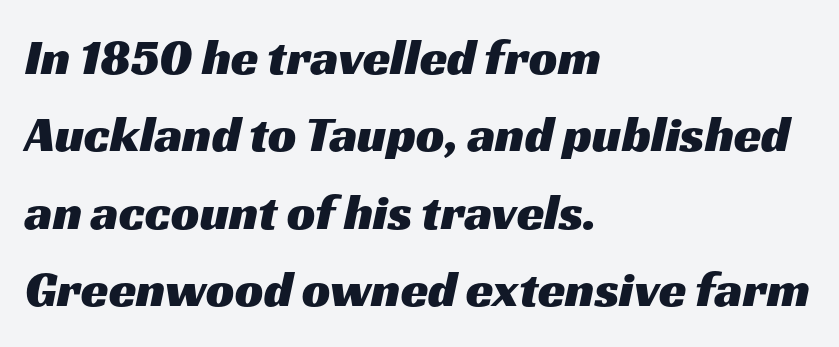
{"serif": "no", "width": "wide", "stroke_contrast": "medium", "x_height": "medium", "monospaced": "no", "underline": "no", "align": "left", "line_spacing": "normal", "line_spacing_ratio": 1.55, "letter_spacing": "normal", "letter_spacing_em": 0.0, "glyph_px": 50}
